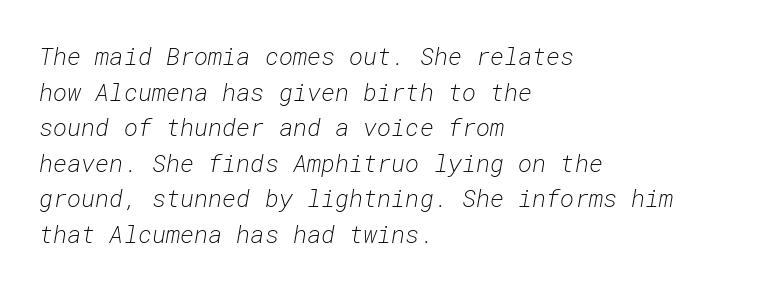
Q: Is the text bold? A: No.
Q: Is the text italic (slanted)? A: Yes, it leans right by about 10 degrees.
Q: Is the text underlined? A: No.
Q: How is the paragraph aligned? A: Left-aligned.
Q: Is the spacing between letters normal or unusually wide? A: Normal.
Q: Is the spacing between lines tight, normal or loose? A: Normal.
